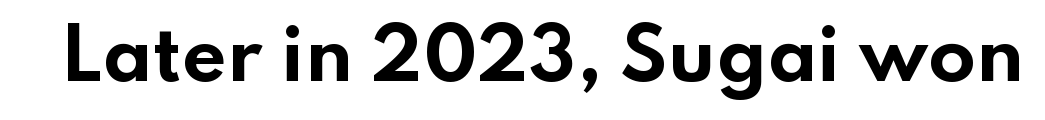
Q: Is the text bold? A: Yes.
Q: Is the text italic (slanted)? A: No, it is upright.
Q: Is the typeface a serif or a sans-serif typeface? A: Sans-serif.
Q: Is the text underlined? A: No.
Q: Is the spacing between letters normal or unusually wide? A: Normal.
Q: Width (condensed, normal, or wide)? A: Wide.
Q: Stroke contrast? A: Low.
Q: x-height? A: Small.
Q: Monospaced? A: No.
